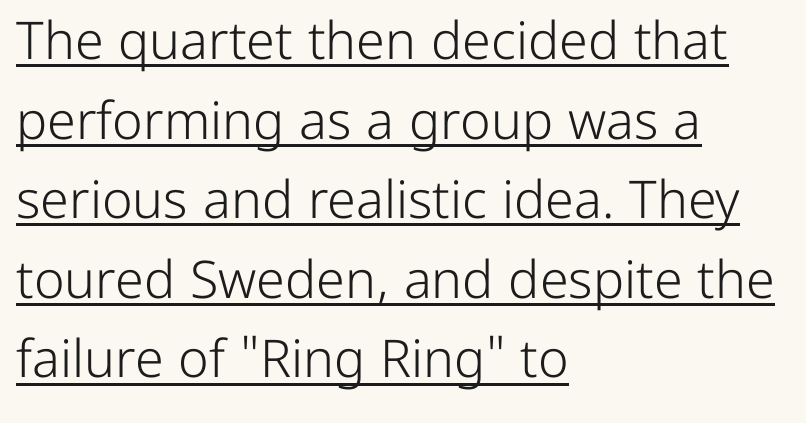
{"serif": "no", "italic": "no", "bold": "no", "weight": "light", "width": "normal", "stroke_contrast": "low", "x_height": "medium", "monospaced": "no", "underline": "yes", "align": "left", "line_spacing": "normal", "line_spacing_ratio": 1.53, "letter_spacing": "normal", "letter_spacing_em": 0.0, "glyph_px": 52}
